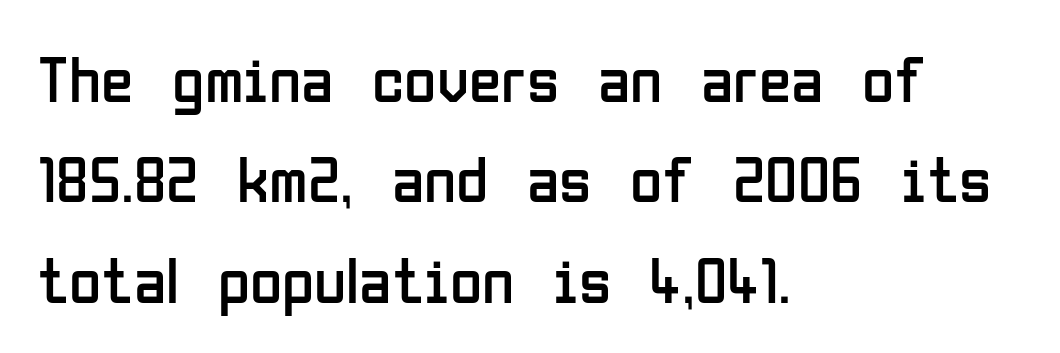
Q: Is the text bold? A: No.
Q: Is the text italic (slanted)? A: No, it is upright.
Q: Is the typeface a serif or a sans-serif typeface? A: Sans-serif.
Q: Is the text underlined? A: No.
Q: How is the paragraph aligned? A: Left-aligned.
Q: Is the spacing between letters normal or unusually wide? A: Normal.
Q: Is the spacing between lines tight, normal or loose? A: Normal.
Q: Width (condensed, normal, or wide)? A: Condensed.
Q: Stroke contrast? A: Low.
Q: x-height? A: Medium.
Q: Monospaced? A: No.
